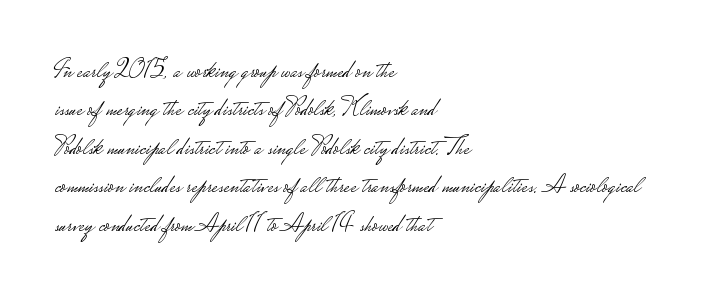
The image shows 25 px text type; set left-aligned, normal line spacing (1.54x), normal letter spacing, not underlined.
